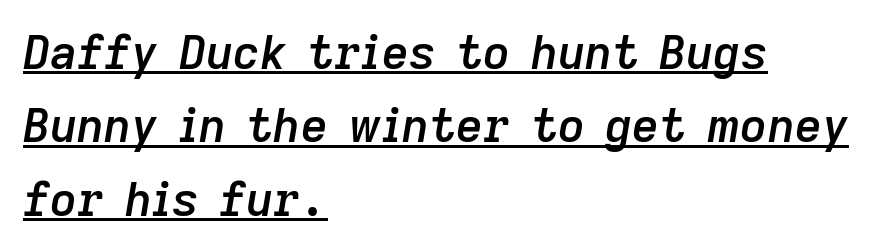
{"italic": "yes", "lean": "right", "slant_degrees": 9, "bold": "semi", "weight": "semibold", "width": "normal", "stroke_contrast": "low", "x_height": "medium", "monospaced": "no", "underline": "yes", "align": "left", "line_spacing": "normal", "line_spacing_ratio": 1.56, "letter_spacing": "normal", "letter_spacing_em": 0.0, "glyph_px": 47}
